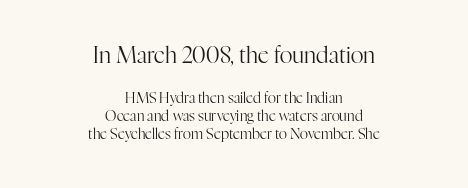
Regarding leading, the lines here are spaced in the standard way. These lines keep a tight, regular rhythm from letter to letter. Leftover space on each line is divided equally before and after the words. Posture: straight, roman, zero tilt.
